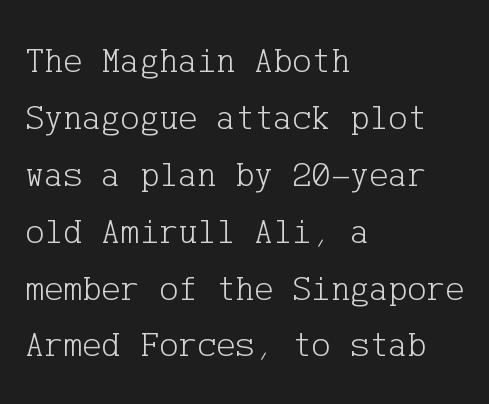
{"serif": "yes", "italic": "no", "bold": "no", "weight": "light", "width": "normal", "stroke_contrast": "low", "x_height": "medium", "underline": "no", "align": "left", "line_spacing": "normal", "line_spacing_ratio": 1.58, "letter_spacing": "normal", "letter_spacing_em": 0.0, "glyph_px": 36}
